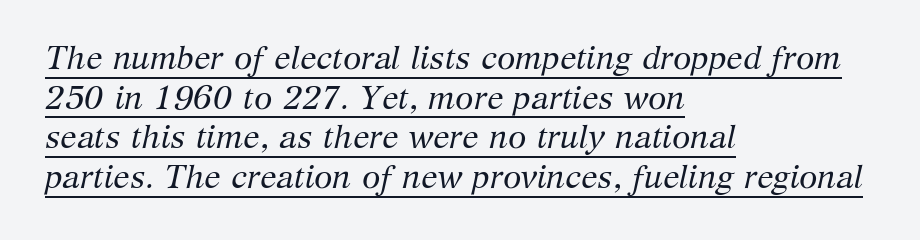
Style check: oblique. Are there feet on the stems? There are — it's a serif. Looks like regular typesetting: each glyph gets only the width it needs. Typeset ragged right — the left edge is the straight one.
